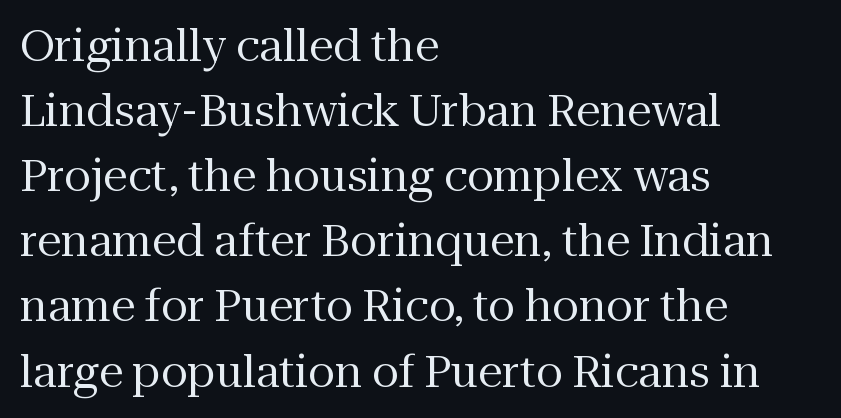
The image shows 44 px regular-weight serif type, upright; set left-aligned, normal line spacing (1.48x), normal letter spacing, not underlined; medium stroke contrast and a medium x-height.
